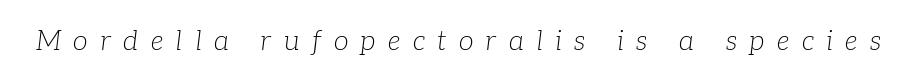
The image shows 27 px text type, italic (leaning right); set unusually wide letter spacing (+0.46 em), not underlined.
